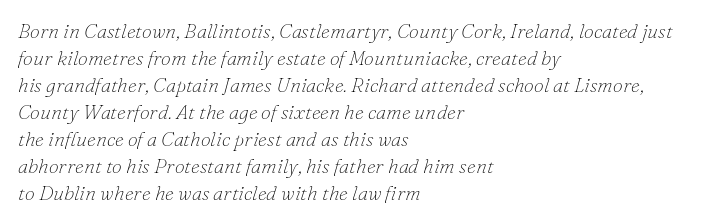
Q: Is the text bold? A: No.
Q: Is the text italic (slanted)? A: Yes, it leans right by about 16 degrees.
Q: Is the text underlined? A: No.
Q: How is the paragraph aligned? A: Left-aligned.
Q: Is the spacing between letters normal or unusually wide? A: Normal.
Q: Is the spacing between lines tight, normal or loose? A: Normal.
